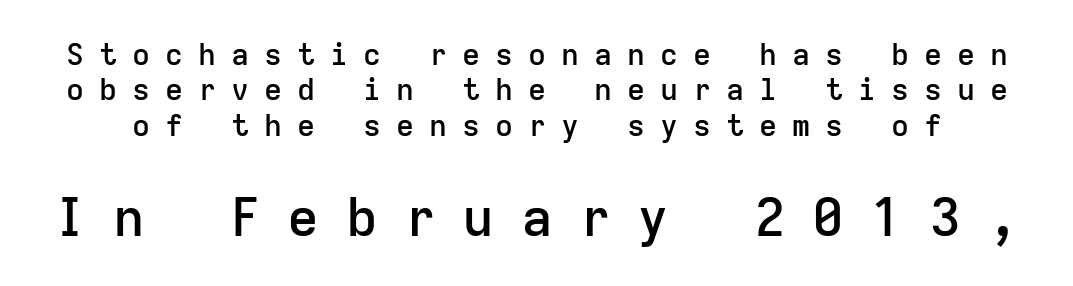
The image shows 53 px semibold sans-serif type, upright, monospaced; set line spacing 1.18x, unusually wide letter spacing (+0.5 em), not underlined; the second (bottom) block is 1.77x larger; low stroke contrast and a medium x-height.
